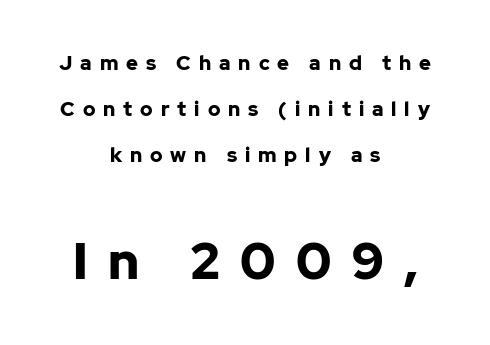
Q: Is the text bold? A: Yes.
Q: Is the text italic (slanted)? A: No, it is upright.
Q: Is the typeface a serif or a sans-serif typeface? A: Sans-serif.
Q: Is the text underlined? A: No.
Q: How is the paragraph aligned? A: Centered.
Q: Is the spacing between letters normal or unusually wide? A: Unusually wide.
Q: Is the spacing between lines tight, normal or loose? A: Loose.
Q: Which block of text is set in a larger size, the first (top) or the second (bottom)? A: The second (bottom) one.
Q: Width (condensed, normal, or wide)? A: Normal.
Q: Stroke contrast? A: Low.
Q: x-height? A: Medium.
Q: Monospaced? A: No.
